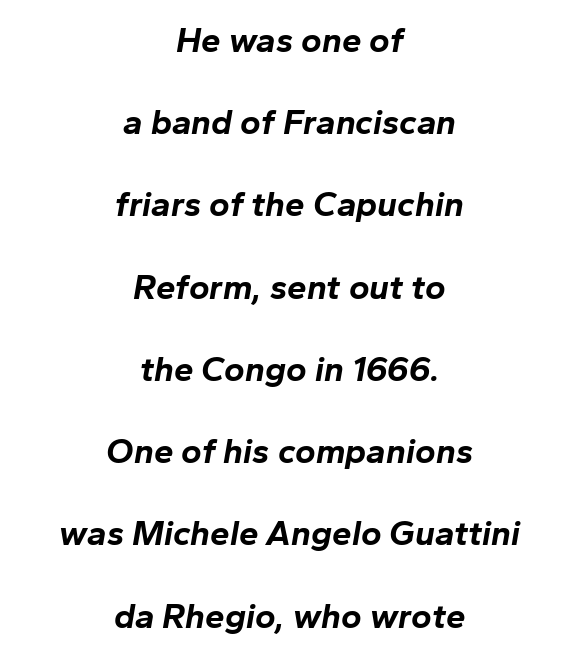
Q: Is the text bold? A: Yes.
Q: Is the text italic (slanted)? A: Yes, it leans right by about 10 degrees.
Q: Is the text underlined? A: No.
Q: How is the paragraph aligned? A: Centered.
Q: Is the spacing between letters normal or unusually wide? A: Normal.
Q: Is the spacing between lines tight, normal or loose? A: Loose.
Q: Width (condensed, normal, or wide)? A: Normal.
Q: Stroke contrast? A: Low.
Q: x-height? A: Medium.
Q: Monospaced? A: No.
